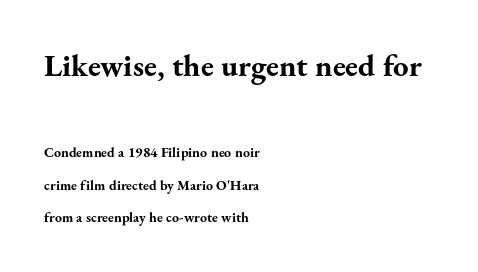
{"serif": "yes", "italic": "no", "bold": "yes", "weight": "bold", "width": "normal", "stroke_contrast": "medium", "x_height": "small", "monospaced": "no", "underline": "no", "align": "left", "line_spacing": "loose", "line_spacing_ratio": 2.35, "letter_spacing": "normal", "letter_spacing_em": 0.0, "larger_block": "first", "size_ratio": 2.21, "glyph_px": 31}
